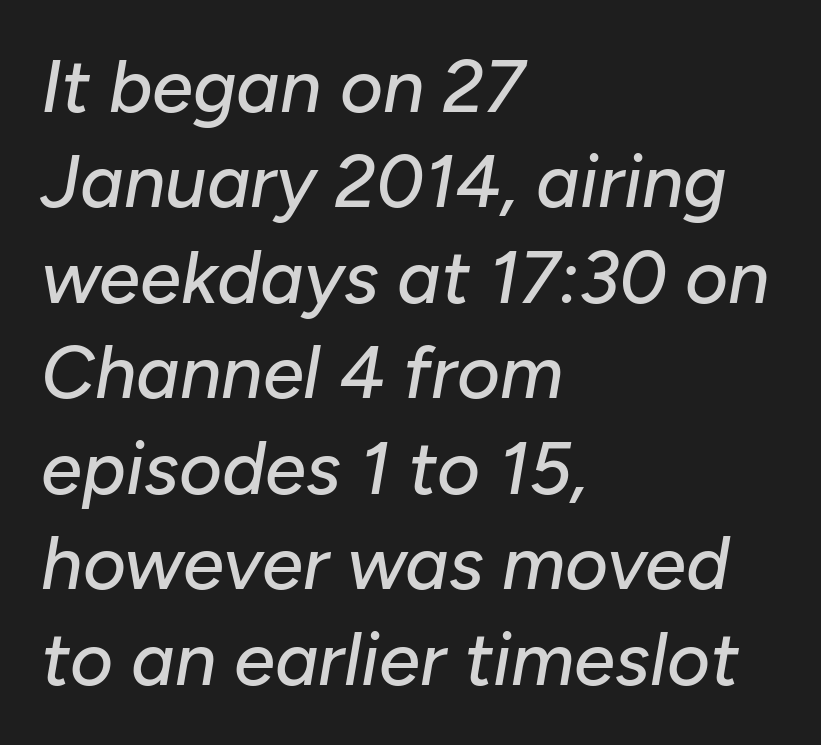
{"italic": "yes", "lean": "right", "slant_degrees": 10, "width": "normal", "stroke_contrast": "low", "x_height": "medium", "monospaced": "no", "underline": "no", "align": "left", "line_spacing": "normal", "line_spacing_ratio": 1.29, "letter_spacing": "normal", "letter_spacing_em": 0.0, "glyph_px": 74}
